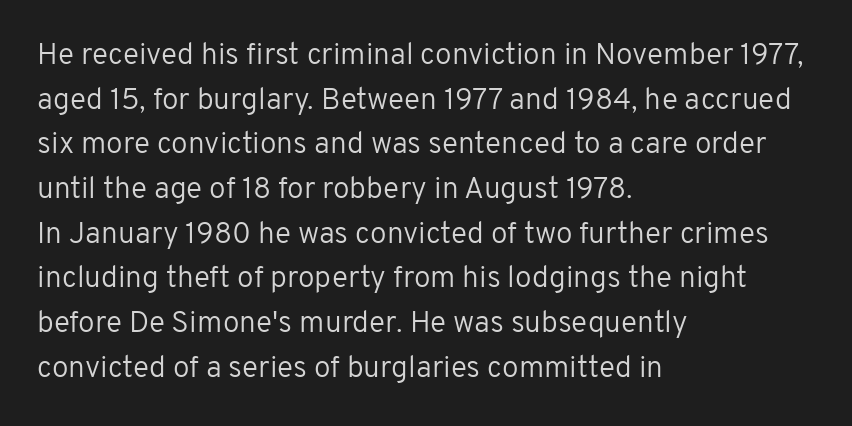
{"serif": "no", "italic": "no", "bold": "no", "weight": "regular", "width": "normal", "stroke_contrast": "low", "x_height": "medium", "monospaced": "no", "underline": "no", "align": "left", "line_spacing": "normal", "line_spacing_ratio": 1.49, "letter_spacing": "normal", "letter_spacing_em": 0.0, "glyph_px": 30}
